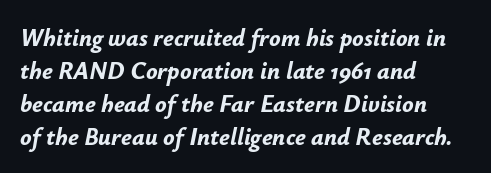
Q: Is the text bold? A: Yes.
Q: Is the text italic (slanted)? A: Yes, it leans right by about 12 degrees.
Q: Is the text underlined? A: No.
Q: How is the paragraph aligned? A: Left-aligned.
Q: Is the spacing between letters normal or unusually wide? A: Normal.
Q: Is the spacing between lines tight, normal or loose? A: Normal.
